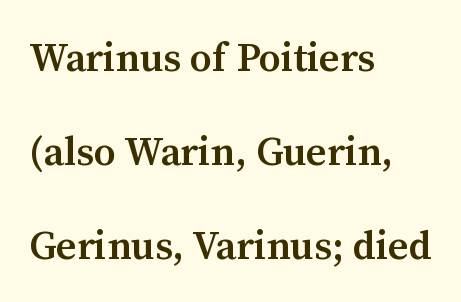
Q: Is the text bold? A: Semi-bold.
Q: Is the text italic (slanted)? A: No, it is upright.
Q: Is the typeface a serif or a sans-serif typeface? A: Serif.
Q: Is the text underlined? A: No.
Q: How is the paragraph aligned? A: Left-aligned.
Q: Is the spacing between letters normal or unusually wide? A: Normal.
Q: Is the spacing between lines tight, normal or loose? A: Loose.
Q: Width (condensed, normal, or wide)? A: Normal.
Q: Stroke contrast? A: Medium.
Q: x-height? A: Medium.
Q: Monospaced? A: No.
